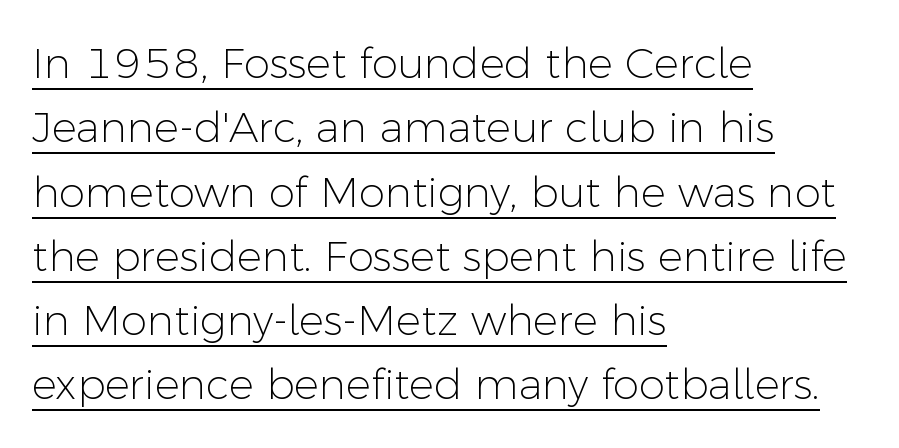
Regarding leading, the lines here are spaced in the standard way. Note the varied advance widths — an 'i' is clearly narrower than an 'm'. This is roman type, the default non-slanted kind. Weight: in the light-to-regular range. The sample's only ornament is a line tracing under the words. The setting favours the left margin, as ordinary paragraphs usually do.
